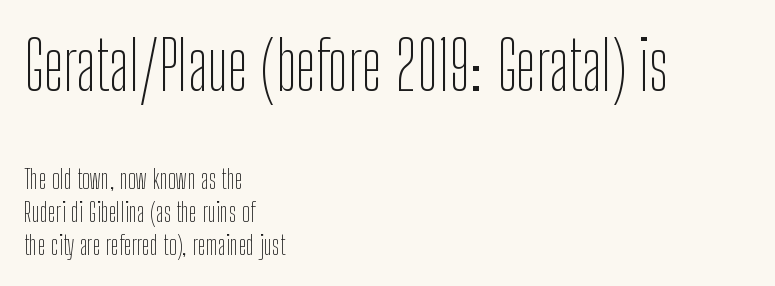
Unmarked baselines from the first word to the last. The ragged edge is on the right, which tells us the setting is flush left. Is this a fixed-width face? No — the glyphs have proportional, varying widths. This is the regular roman posture of the typeface. The type is set solid horizontally, with unmodified tracking.
